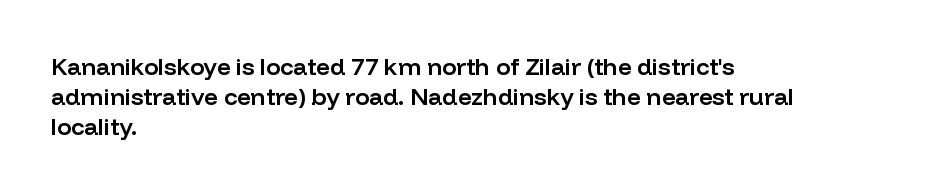
These lines are set flush left with a ragged right edge. Reading down the column, the eye jumps a familiar distance to each next line. The face used here is a semibold: visibly heavier than regular, lighter than bold. The specimen omits any rule beneath the text block's lines. Spacing between characters is what you'd get straight out of the box.
